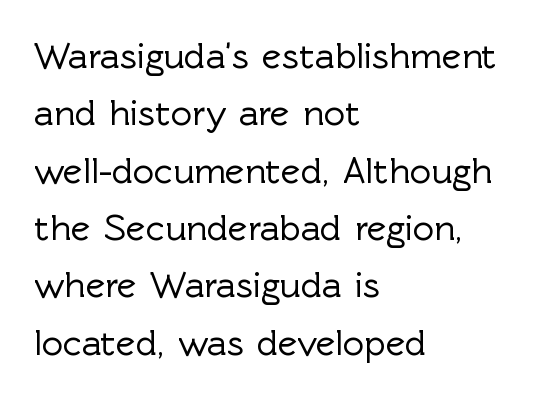
The image shows 37 px sans-serif type, upright; set left-aligned, normal line spacing (1.55x), normal letter spacing, not underlined; a medium x-height.
